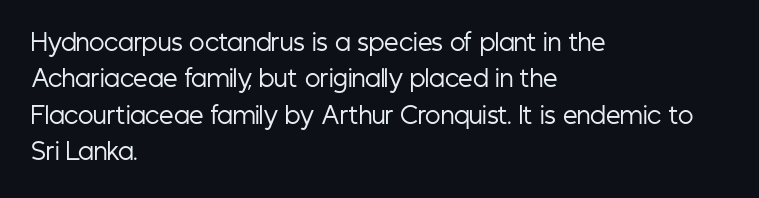
The image shows 23 px text type, upright; set left-aligned, normal line spacing (1.58x), normal letter spacing, not underlined.
